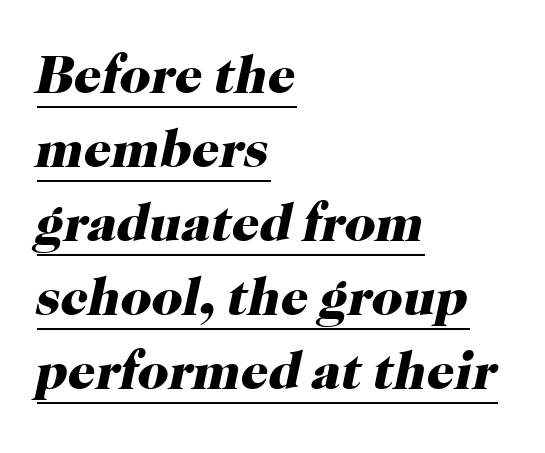
Underlined type. The passage shown is typed in a proportional face where columns would drift. These lines are set flush left with a ragged right edge. Inter-character spacing is left at the font's built-in metrics. When letters slant like this, we call the style italic.
